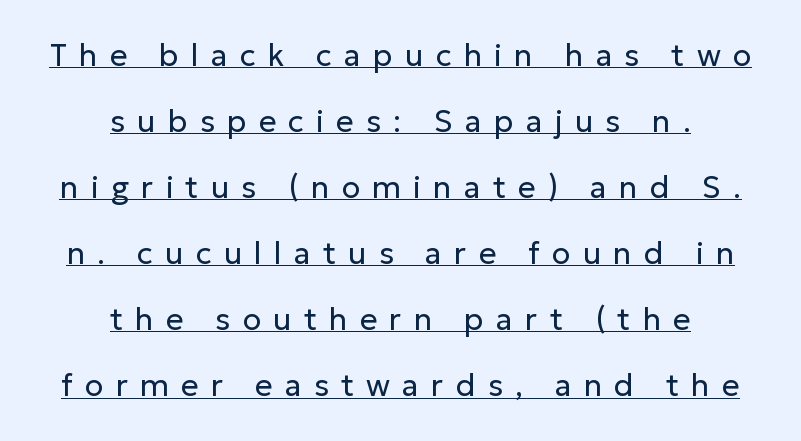
The image shows 31 px regular-weight sans-serif type, upright; set centered, loose line spacing (2.13x), unusually wide letter spacing (+0.39 em), underlined; low stroke contrast and a medium x-height.
